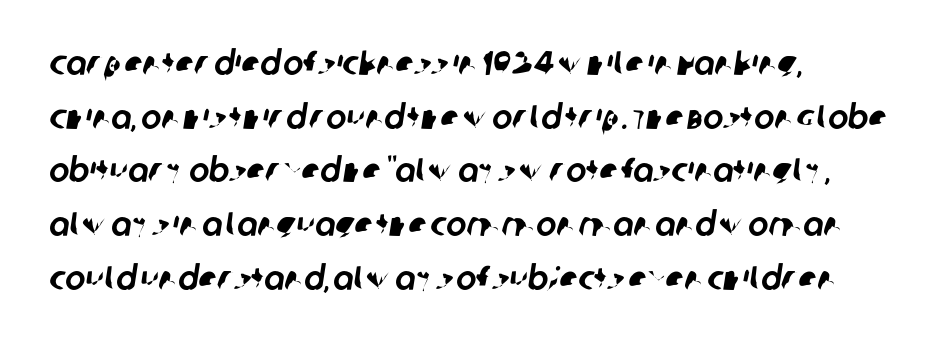
Q: Is the typeface a serif or a sans-serif typeface? A: Sans-serif.
Q: Is the text underlined? A: No.
Q: How is the paragraph aligned? A: Left-aligned.
Q: Is the spacing between letters normal or unusually wide? A: Normal.
Q: Is the spacing between lines tight, normal or loose? A: Normal.
Q: Width (condensed, normal, or wide)? A: Normal.
Q: Stroke contrast? A: Low.
Q: x-height? A: Large.
Q: Monospaced? A: No.
